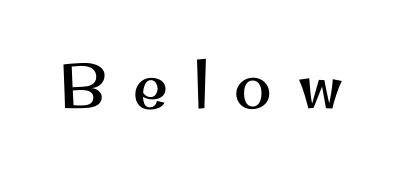
Q: Is the text italic (slanted)? A: No, it is upright.
Q: Is the typeface a serif or a sans-serif typeface? A: Sans-serif.
Q: Is the text underlined? A: No.
Q: Is the spacing between letters normal or unusually wide? A: Unusually wide.
Q: Width (condensed, normal, or wide)? A: Normal.
Q: Stroke contrast? A: Medium.
Q: x-height? A: Small.
Q: Monospaced? A: No.
